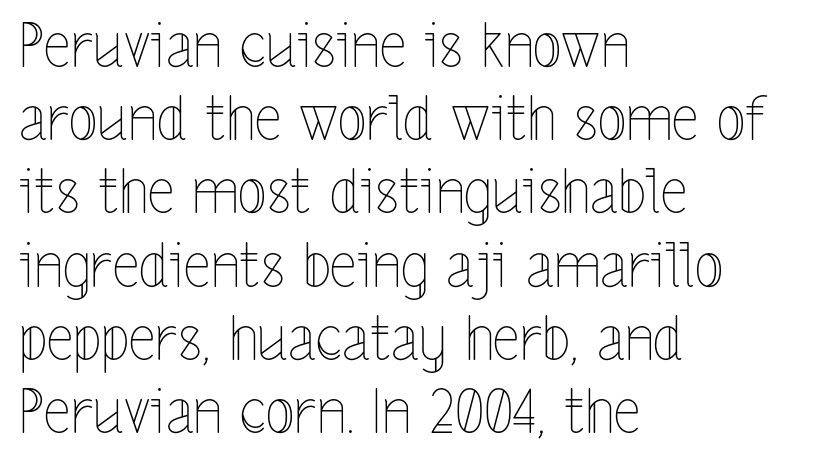
The image shows 60 px thin, condensed type, upright; set left-aligned, line spacing 1.22x, normal letter spacing, not underlined; a medium x-height.
